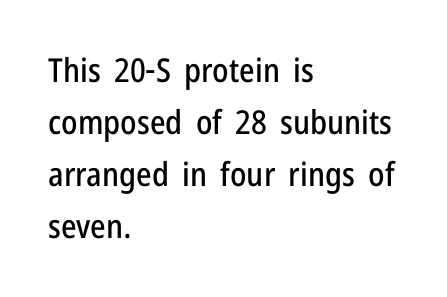
The lines sit at an ordinary, default distance from one another. The lines are quadded left. A clean baseline with only descenders dipping below it. Is this a fixed-width face? No — the glyphs have proportional, varying widths. These lines were composed using upright roman letters.
